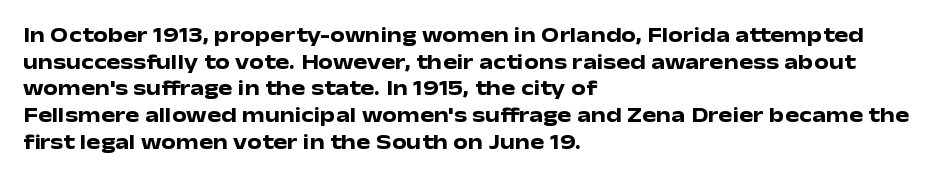
Honestly, the row spacing looks completely unremarkable. Posture: upright roman. Plenty of ink on the page — the face is bold. Typeset ragged right — the left edge is the straight one.
